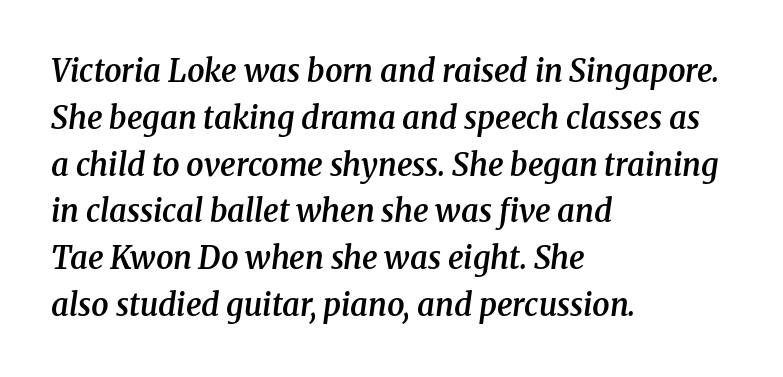
{"serif": "yes", "italic": "yes", "lean": "right", "slant_degrees": 8, "bold": "semi", "weight": "semibold", "width": "normal", "stroke_contrast": "medium", "x_height": "medium", "monospaced": "no", "underline": "no", "align": "left", "line_spacing": "normal", "line_spacing_ratio": 1.51, "letter_spacing": "normal", "letter_spacing_em": 0.0, "glyph_px": 31}
